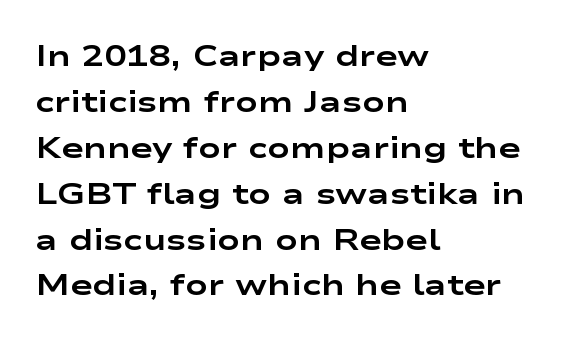
Q: Is the text bold? A: Yes.
Q: Is the text italic (slanted)? A: No, it is upright.
Q: Is the typeface a serif or a sans-serif typeface? A: Sans-serif.
Q: Is the text underlined? A: No.
Q: How is the paragraph aligned? A: Left-aligned.
Q: Is the spacing between letters normal or unusually wide? A: Normal.
Q: Is the spacing between lines tight, normal or loose? A: Normal.
Q: Width (condensed, normal, or wide)? A: Wide.
Q: Stroke contrast? A: Low.
Q: x-height? A: Medium.
Q: Monospaced? A: No.
